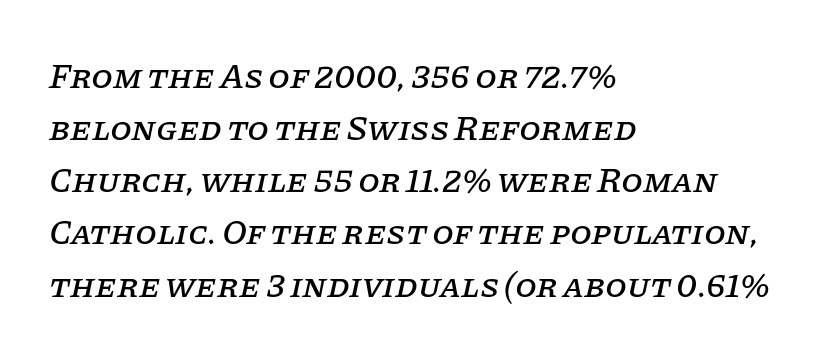
{"serif": "yes", "italic": "yes", "lean": "right", "slant_degrees": 11, "width": "normal", "stroke_contrast": "low", "x_height": "large", "monospaced": "no", "underline": "no", "align": "left", "line_spacing": "normal", "line_spacing_ratio": 1.49, "letter_spacing": "normal", "letter_spacing_em": 0.0, "glyph_px": 35}
